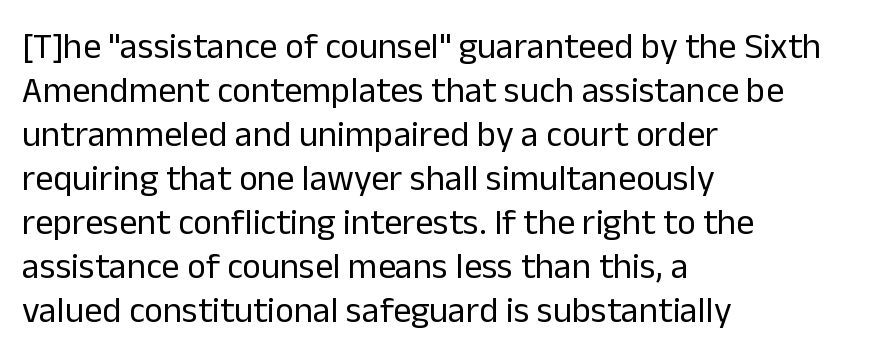
The image shows 36 px regular-weight sans-serif type, upright; set left-aligned, line spacing 1.22x, normal letter spacing, not underlined; low stroke contrast and a medium x-height.
